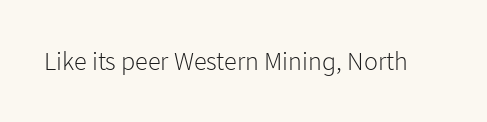
The image shows 26 px text type, upright; set normal letter spacing, not underlined.
